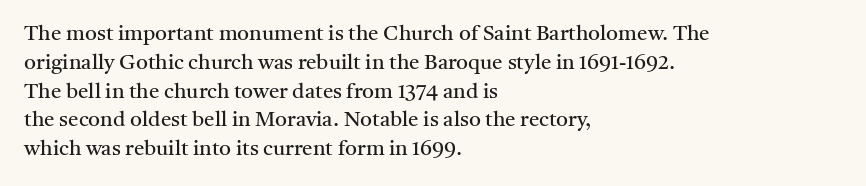
Each new line begins a customary step beneath the previous one. Stems here are at most as thick as an everyday book face. Words appear dense and cohesive because spacing is normal. Descenders hang freely into open space. The axis of the letterforms is exactly vertical.
